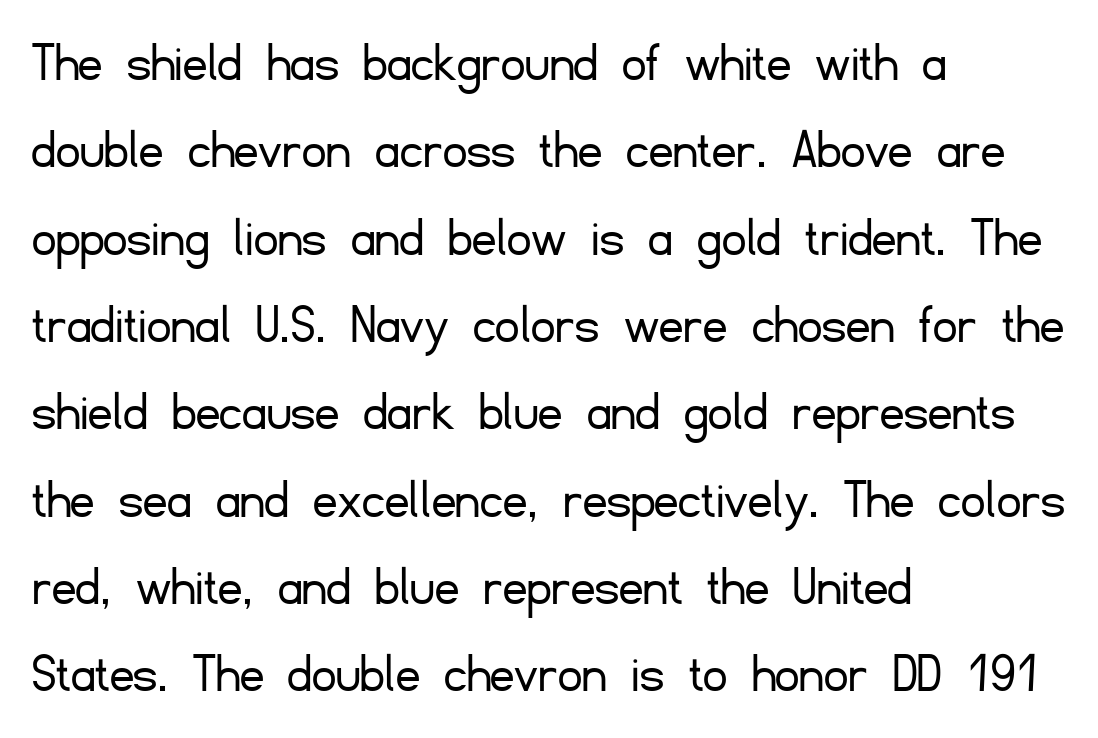
Q: Is the text bold? A: No.
Q: Is the text italic (slanted)? A: No, it is upright.
Q: Is the typeface a serif or a sans-serif typeface? A: Sans-serif.
Q: Is the text underlined? A: No.
Q: How is the paragraph aligned? A: Left-aligned.
Q: Is the spacing between letters normal or unusually wide? A: Normal.
Q: Is the spacing between lines tight, normal or loose? A: Normal.
Q: Width (condensed, normal, or wide)? A: Normal.
Q: Stroke contrast? A: Low.
Q: x-height? A: Small.
Q: Monospaced? A: No.
